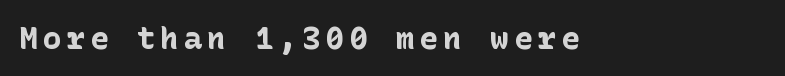
{"serif": "no", "italic": "no", "bold": "yes", "weight": "bold", "width": "normal", "stroke_contrast": "low", "x_height": "medium", "underline": "no", "glyph_px": 31}
